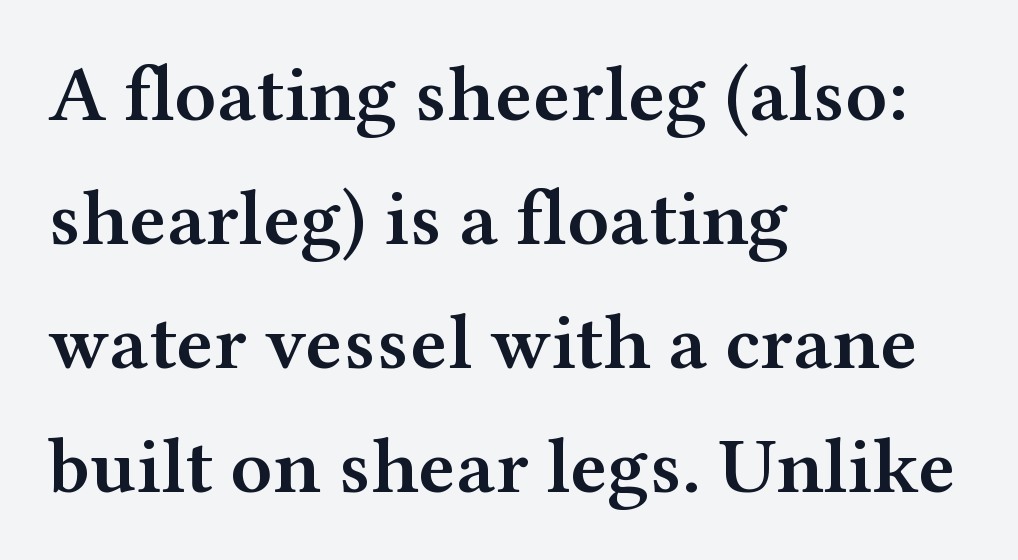
The image shows 80 px semibold, wide serif type, upright; set left-aligned, normal line spacing (1.55x), normal letter spacing, not underlined; medium stroke contrast and a medium x-height.
